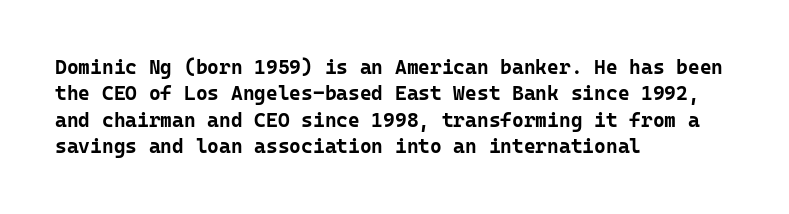
The image shows 20 px bold type, upright; set left-aligned, normal line spacing (1.32x), normal letter spacing, not underlined.
